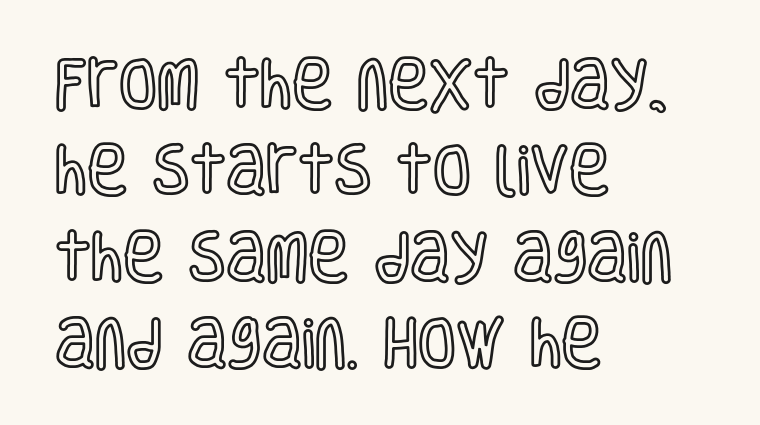
Q: Is the text italic (slanted)? A: No, it is upright.
Q: Is the text underlined? A: No.
Q: How is the paragraph aligned? A: Left-aligned.
Q: Is the spacing between letters normal or unusually wide? A: Normal.
Q: Is the spacing between lines tight, normal or loose? A: Normal.
Q: Width (condensed, normal, or wide)? A: Condensed.
Q: x-height? A: Large.
Q: Monospaced? A: No.
